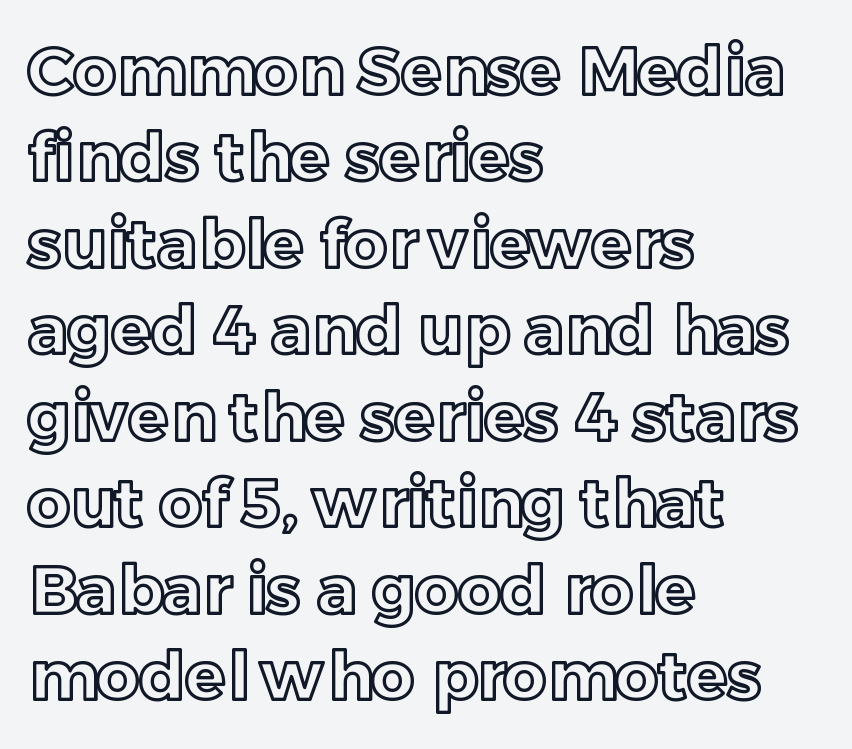
The image shows 67 px text type, upright; set left-aligned, normal line spacing (1.29x), normal letter spacing, not underlined; a medium x-height.
